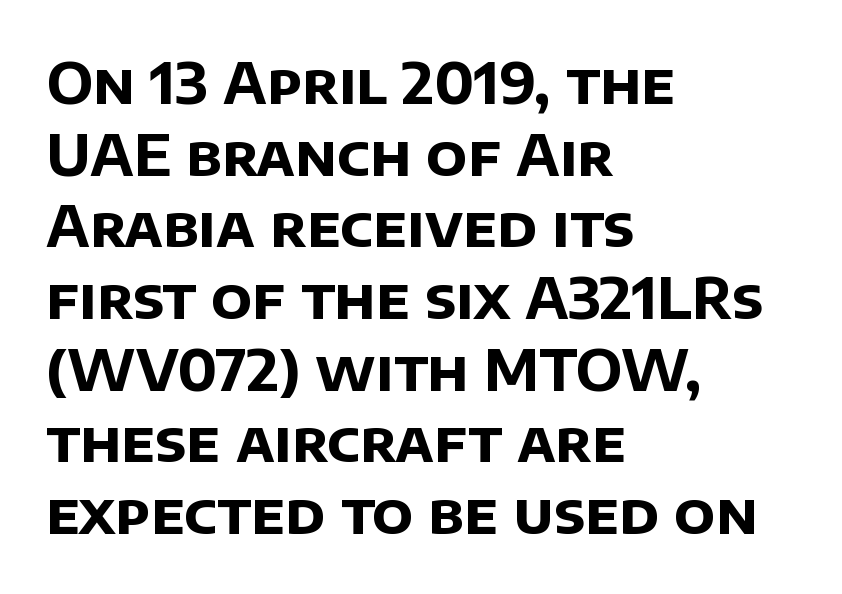
Q: Is the text bold? A: Yes.
Q: Is the typeface a serif or a sans-serif typeface? A: Sans-serif.
Q: Is the text underlined? A: No.
Q: How is the paragraph aligned? A: Left-aligned.
Q: Is the spacing between letters normal or unusually wide? A: Normal.
Q: Is the spacing between lines tight, normal or loose? A: Normal.
Q: Width (condensed, normal, or wide)? A: Normal.
Q: Stroke contrast? A: Low.
Q: x-height? A: Large.
Q: Monospaced? A: No.
